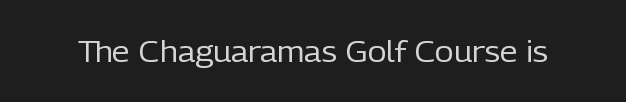
Does the lettering tilt? It doesn't — this is upright. Here the designer chose a conventional face with non-uniform glyph widths. Unmarked baselines from the first word to the last. Look at the tracking — it's just the regular setting, nothing added.
